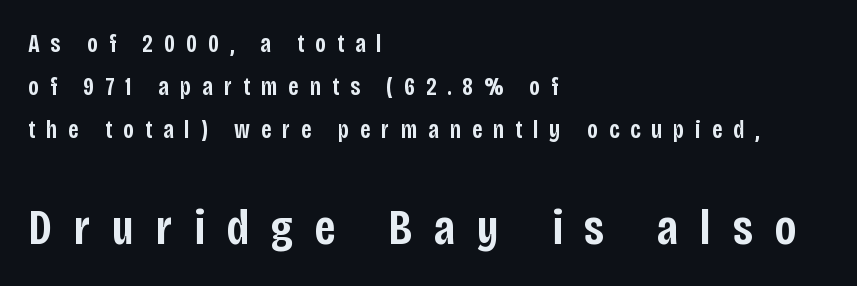
Type without underlining. You get the small type first, then a jump to larger type. Strokes here are thickened, but only to semibold level. A classic flush-left, rag-right setting is used for this passage.
